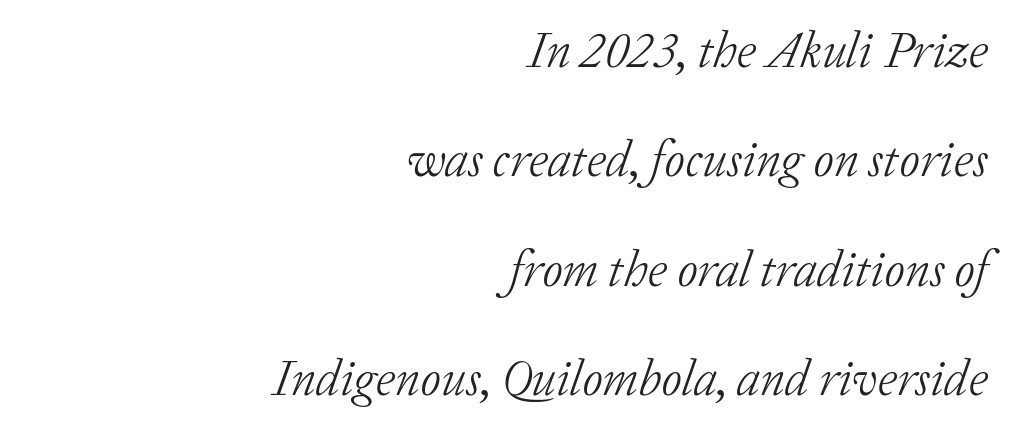
Q: Is the text bold? A: No.
Q: Is the text italic (slanted)? A: Yes, it leans right by about 20 degrees.
Q: Is the typeface a serif or a sans-serif typeface? A: Serif.
Q: Is the text underlined? A: No.
Q: How is the paragraph aligned? A: Right-aligned.
Q: Is the spacing between letters normal or unusually wide? A: Normal.
Q: Is the spacing between lines tight, normal or loose? A: Loose.
Q: Width (condensed, normal, or wide)? A: Normal.
Q: Stroke contrast? A: Low.
Q: x-height? A: Medium.
Q: Monospaced? A: No.
